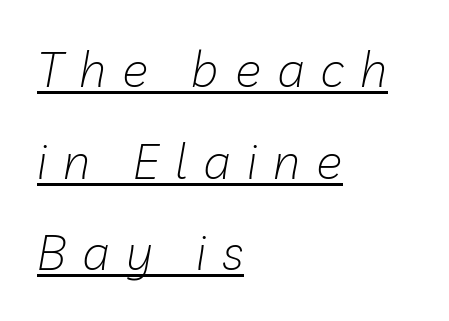
Each word looks stretched out because of the extra space between its letters. Stems and bowls with no extra thickness — not bold. Yep, that's italic — everything's leaning. The typesetter chose a ragged-right arrangement here. The rendering uses natural spacing where letterforms have individual widths. Does a line run under the words? Yes, clearly.
